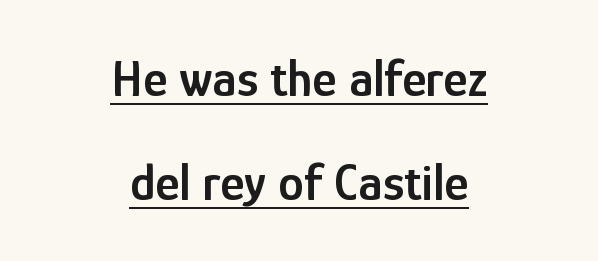
Q: Is the text bold? A: Semi-bold.
Q: Is the text italic (slanted)? A: No, it is upright.
Q: Is the typeface a serif or a sans-serif typeface? A: Sans-serif.
Q: Is the text underlined? A: Yes.
Q: How is the paragraph aligned? A: Centered.
Q: Is the spacing between letters normal or unusually wide? A: Normal.
Q: Is the spacing between lines tight, normal or loose? A: Loose.
Q: Width (condensed, normal, or wide)? A: Condensed.
Q: Stroke contrast? A: Low.
Q: x-height? A: Medium.
Q: Monospaced? A: No.
